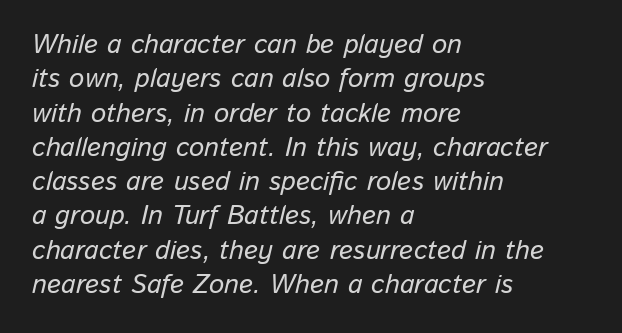
{"italic": "yes", "lean": "right", "slant_degrees": 13, "underline": "no", "align": "left", "line_spacing": "normal", "line_spacing_ratio": 1.27, "letter_spacing": "normal", "letter_spacing_em": 0.0, "glyph_px": 27}
